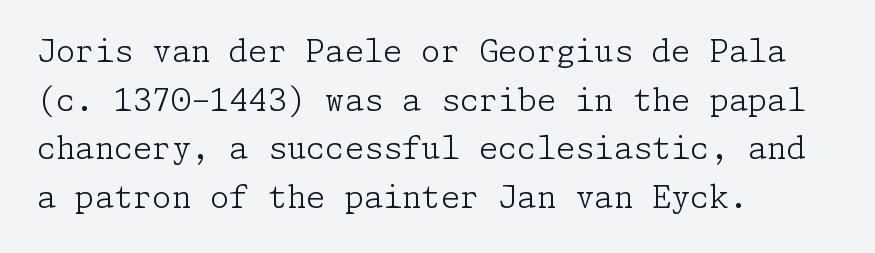
Old-style or modern, the face here clearly has serifs. The letters look calm and open, with moderate or lighter stems. The rows are spaced the way most documents space them. Nope, not italic — everything's standing straight. You could call the tracking neutral — neither tight nor loose. Decoration check: the copy has no underline.
